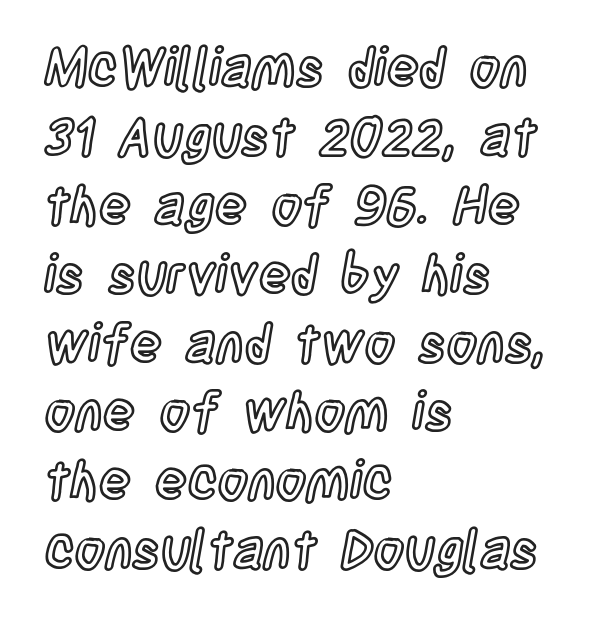
{"width": "condensed", "x_height": "large", "monospaced": "no", "underline": "no", "align": "left", "line_spacing": "normal", "line_spacing_ratio": 1.3, "letter_spacing": "normal", "letter_spacing_em": 0.0, "glyph_px": 53}
